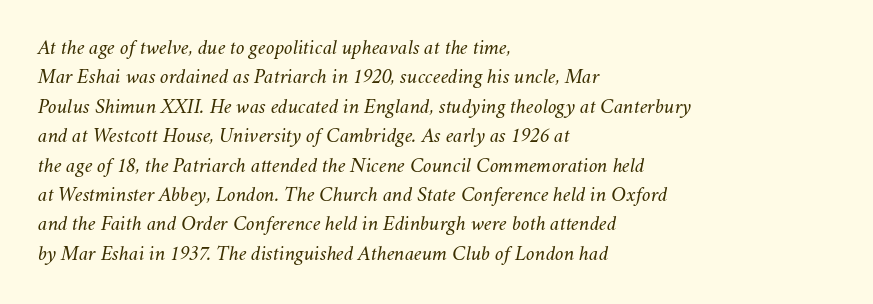
Q: Is the text bold? A: No.
Q: Is the text italic (slanted)? A: Yes, it leans right by about 11 degrees.
Q: Is the text underlined? A: No.
Q: How is the paragraph aligned? A: Left-aligned.
Q: Is the spacing between letters normal or unusually wide? A: Normal.
Q: Is the spacing between lines tight, normal or loose? A: Normal.
